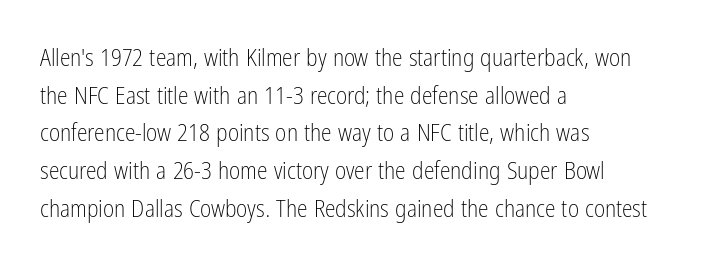
Q: Is the text bold? A: No.
Q: Is the text italic (slanted)? A: No, it is upright.
Q: Is the text underlined? A: No.
Q: How is the paragraph aligned? A: Left-aligned.
Q: Is the spacing between letters normal or unusually wide? A: Normal.
Q: Is the spacing between lines tight, normal or loose? A: Normal.
